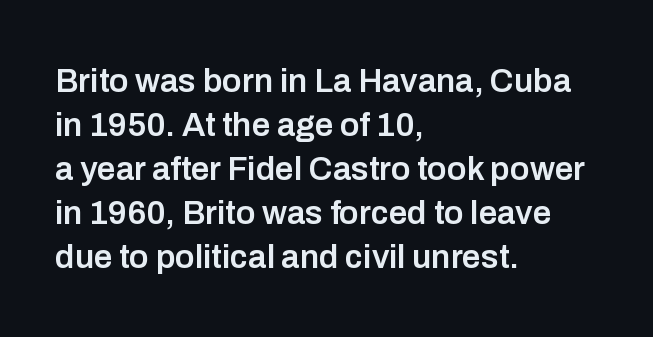
Q: Is the text bold? A: Semi-bold.
Q: Is the text italic (slanted)? A: No, it is upright.
Q: Is the typeface a serif or a sans-serif typeface? A: Sans-serif.
Q: Is the text underlined? A: No.
Q: How is the paragraph aligned? A: Left-aligned.
Q: Is the spacing between letters normal or unusually wide? A: Normal.
Q: Is the spacing between lines tight, normal or loose? A: Normal.
Q: Width (condensed, normal, or wide)? A: Normal.
Q: Stroke contrast? A: Low.
Q: x-height? A: Medium.
Q: Monospaced? A: No.
